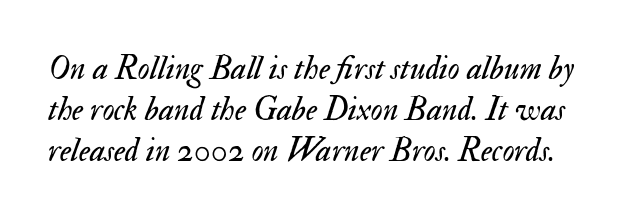
The image shows 33 px regular-weight type, italic (leaning right); set normal line spacing (1.25x), normal letter spacing, not underlined; medium stroke contrast and a small x-height.
